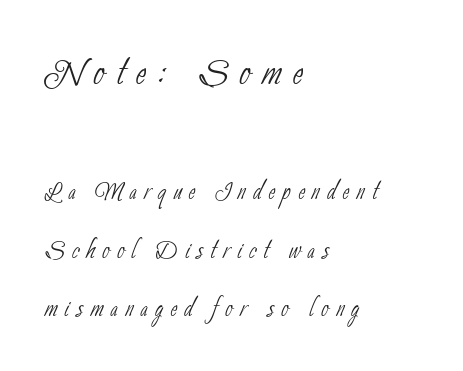
Underlining? Definitely not there. Line starts are locked; line ends wander. The face used here is rendered with a markedly widened letterfit. The font family rendered here belongs to the sans-serif group. Weight: not bold — regular or lighter. Is this a fixed-width face? No — the glyphs have proportional, varying widths.
